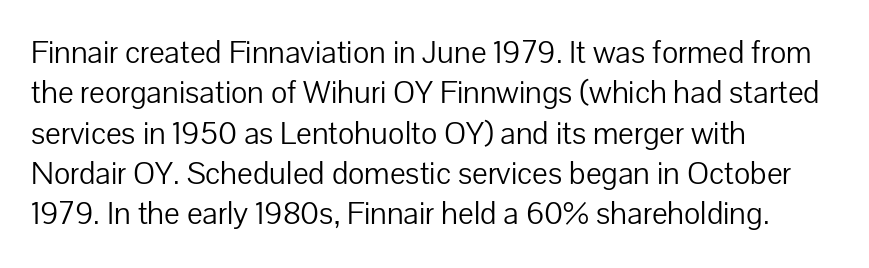
{"serif": "no", "italic": "no", "bold": "no", "weight": "light", "width": "normal", "stroke_contrast": "low", "x_height": "medium", "monospaced": "no", "underline": "no", "align": "left", "line_spacing_ratio": 1.22, "letter_spacing": "normal", "letter_spacing_em": 0.0, "glyph_px": 33}
